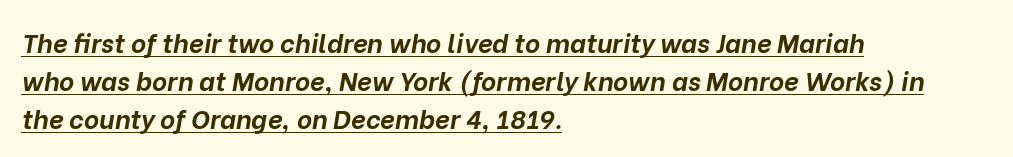
{"italic": "yes", "lean": "right", "slant_degrees": 10, "bold": "yes", "underline": "yes", "align": "left", "line_spacing": "normal", "line_spacing_ratio": 1.46, "letter_spacing": "normal", "letter_spacing_em": 0.0, "glyph_px": 26}
